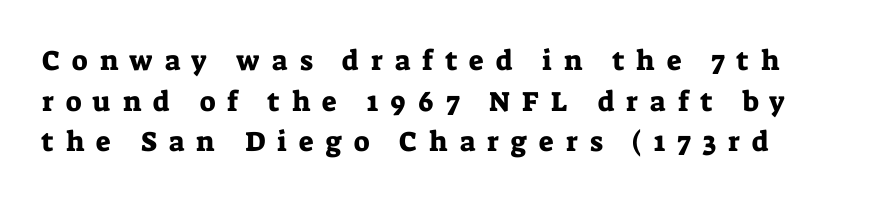
A typesetter would mark this as roman, not italic. The face used here is proportionally spaced, like ordinary book or web type. Look at the tracking — it's clearly loosened, letters drifting apart. Font category for this specimen: serif. The lines sit at an ordinary, default distance from one another. This rendering features lettering with no underline.
